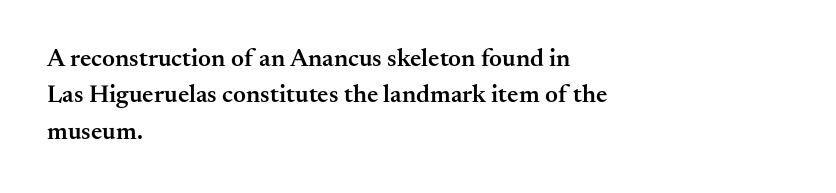
A somewhat darkened texture: the type is semibold rather than bold. If you drew a ruler down the left edge, every line would touch it. The zone under the glyphs is completely vacant. Ascenders rise straight up at ninety degrees. Caption: standard tracking, unaltered. Each new line begins a customary step beneath the previous one.
